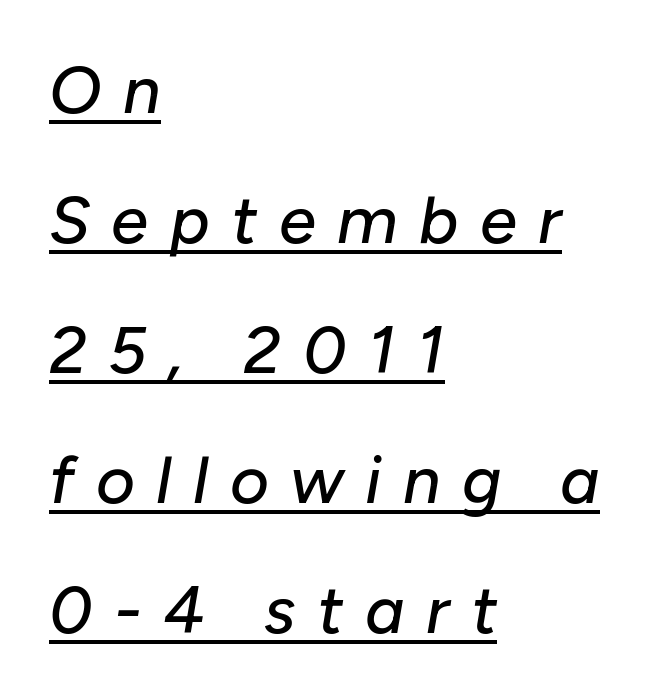
{"italic": "yes", "lean": "right", "slant_degrees": 10, "width": "normal", "stroke_contrast": "low", "x_height": "medium", "monospaced": "no", "underline": "yes", "align": "left", "line_spacing": "loose", "line_spacing_ratio": 1.94, "letter_spacing": "wide", "letter_spacing_em": 0.32, "glyph_px": 67}
